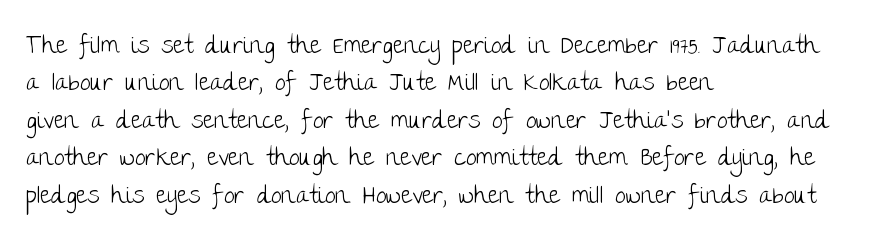
{"italic": "no", "bold": "no", "underline": "no", "align": "left", "line_spacing": "normal", "line_spacing_ratio": 1.56, "letter_spacing": "normal", "letter_spacing_em": 0.0, "glyph_px": 24}
